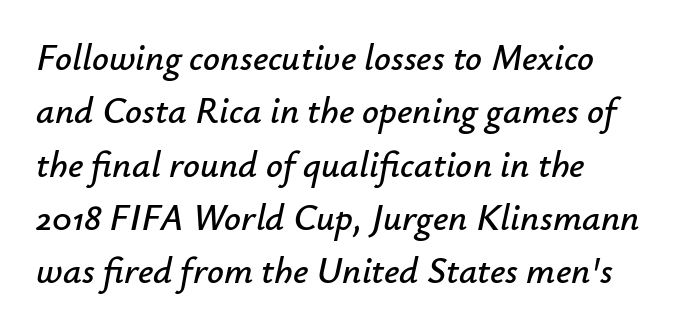
The image shows 37 px text type, italic (leaning right); set normal line spacing (1.44x), normal letter spacing, not underlined; low stroke contrast and a small x-height.
